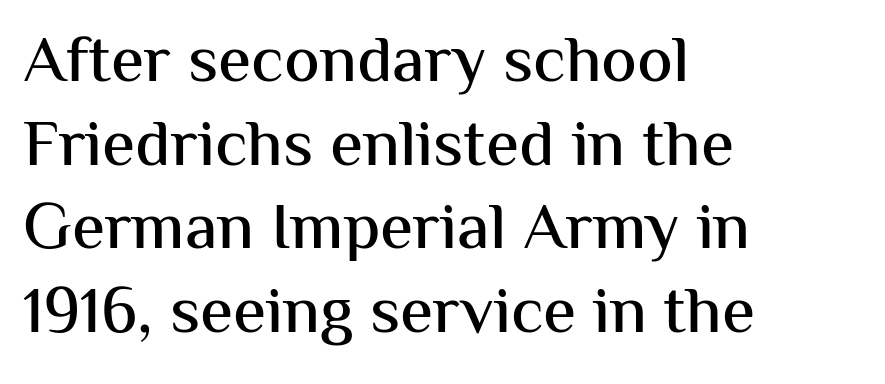
Q: Is the text italic (slanted)? A: No, it is upright.
Q: Is the typeface a serif or a sans-serif typeface? A: Sans-serif.
Q: Is the text underlined? A: No.
Q: How is the paragraph aligned? A: Left-aligned.
Q: Is the spacing between letters normal or unusually wide? A: Normal.
Q: Is the spacing between lines tight, normal or loose? A: Normal.
Q: Width (condensed, normal, or wide)? A: Normal.
Q: Stroke contrast? A: Medium.
Q: x-height? A: Medium.
Q: Monospaced? A: No.
